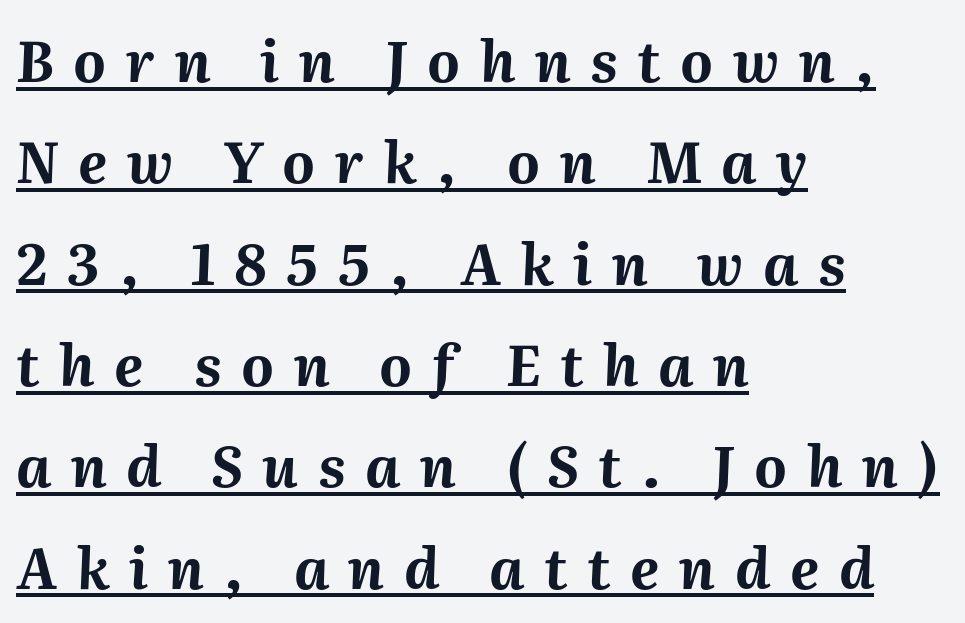
Every word sits above its own underline. Reading down the block, your eye returns to a fixed left position each line. Each word looks stretched out because of the extra space between its letters. The sample has been set heavy, in full bold. Designer's note — italics engaged.
